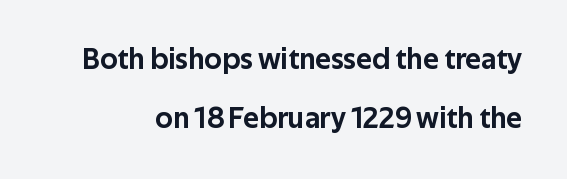
The image shows 30 px sans-serif type, upright; set loose line spacing (1.96x), normal letter spacing, not underlined; low stroke contrast and a medium x-height.
